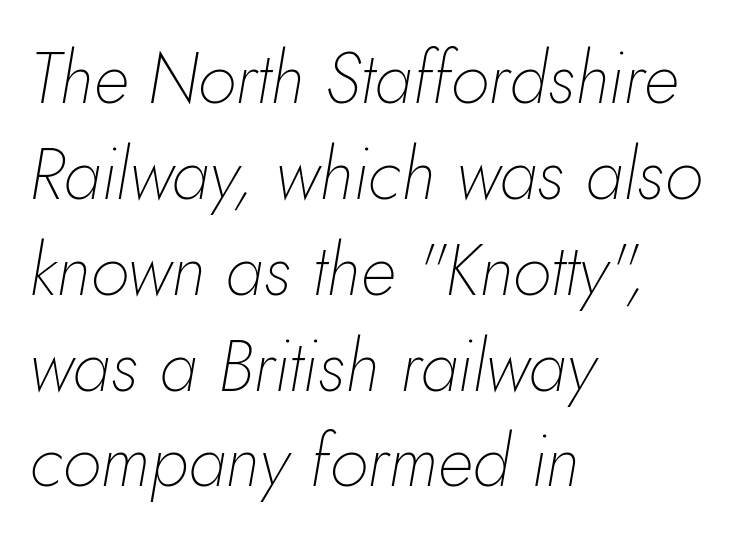
{"italic": "yes", "lean": "right", "slant_degrees": 10, "bold": "no", "weight": "thin", "width": "normal", "stroke_contrast": "low", "x_height": "small", "monospaced": "no", "underline": "no", "align": "left", "line_spacing": "normal", "line_spacing_ratio": 1.35, "letter_spacing": "normal", "letter_spacing_em": 0.0, "glyph_px": 71}
